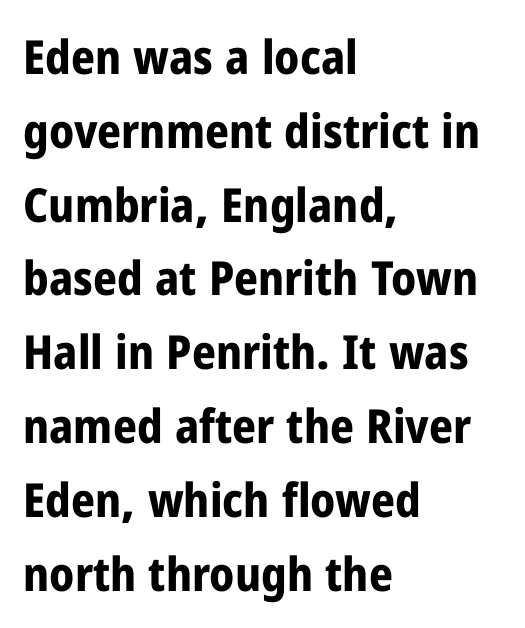
Visually the block forms a straight wall on the left and a jagged coastline on the right. The typesetting leans heavy: a genuine bold. The letters advance in unequal steps, a hallmark of proportional type. Posture: vertical. This sample uses a sans-serif face.
